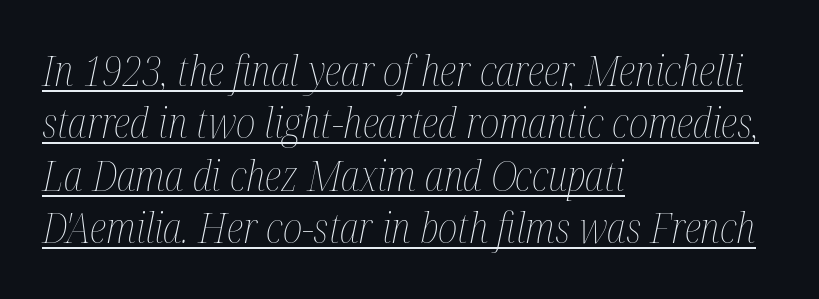
Q: Is the text bold? A: No.
Q: Is the text italic (slanted)? A: Yes, it leans right by about 12 degrees.
Q: Is the text underlined? A: Yes.
Q: How is the paragraph aligned? A: Left-aligned.
Q: Is the spacing between letters normal or unusually wide? A: Normal.
Q: Is the spacing between lines tight, normal or loose? A: Normal.
Q: Width (condensed, normal, or wide)? A: Condensed.
Q: Stroke contrast? A: Medium.
Q: x-height? A: Medium.
Q: Monospaced? A: No.
